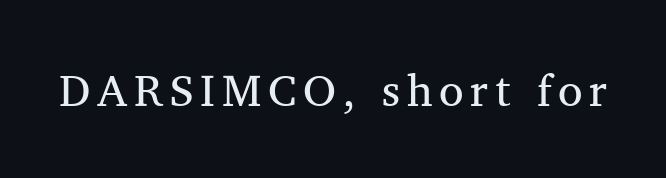
{"serif": "yes", "italic": "no", "bold": "no", "weight": "regular", "width": "normal", "stroke_contrast": "medium", "x_height": "medium", "monospaced": "no", "underline": "no", "glyph_px": 45}
